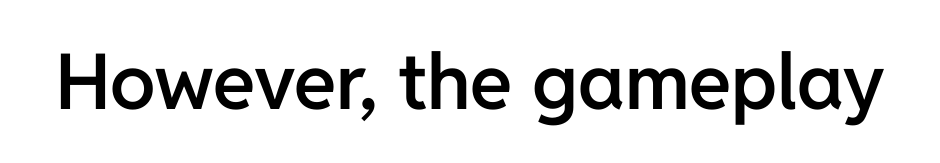
The image shows 77 px semibold sans-serif type, upright; set normal letter spacing, not underlined; low stroke contrast and a medium x-height.
